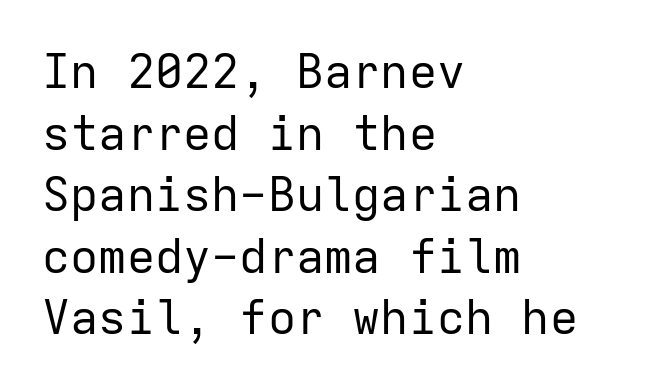
Q: Is the text bold? A: No.
Q: Is the text italic (slanted)? A: No, it is upright.
Q: Is the typeface a serif or a sans-serif typeface? A: Sans-serif.
Q: Is the text underlined? A: No.
Q: How is the paragraph aligned? A: Left-aligned.
Q: Is the spacing between letters normal or unusually wide? A: Normal.
Q: Is the spacing between lines tight, normal or loose? A: Normal.
Q: Width (condensed, normal, or wide)? A: Normal.
Q: Stroke contrast? A: Low.
Q: x-height? A: Medium.
Q: Monospaced? A: Yes.
